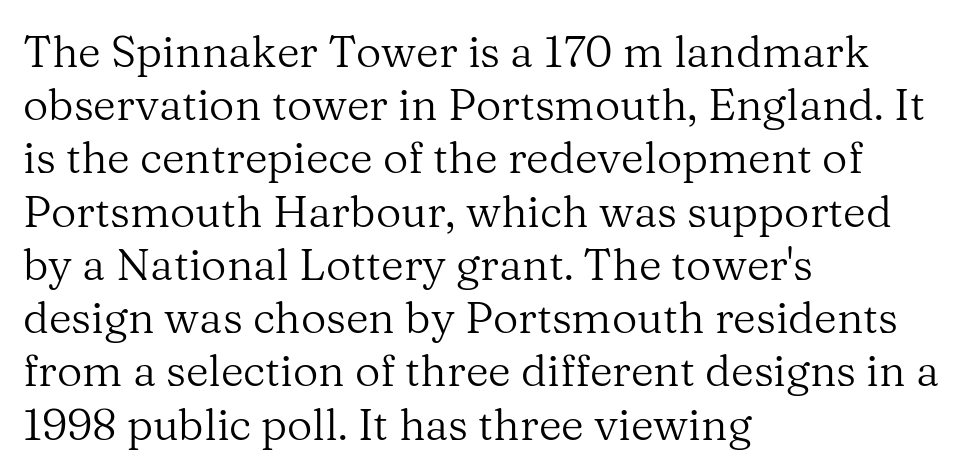
The image shows 44 px regular-weight serif type, upright; set left-aligned, line spacing 1.21x, normal letter spacing, not underlined; medium stroke contrast and a medium x-height.
